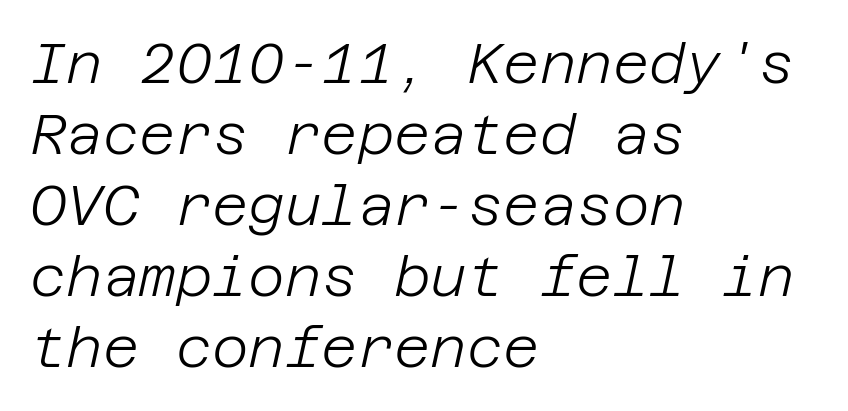
{"italic": "yes", "lean": "right", "slant_degrees": 12, "bold": "no", "weight": "light", "width": "normal", "stroke_contrast": "low", "x_height": "large", "underline": "no", "align": "left", "line_spacing": "normal", "line_spacing_ratio": 1.27, "letter_spacing": "normal", "letter_spacing_em": 0.0, "glyph_px": 56}
